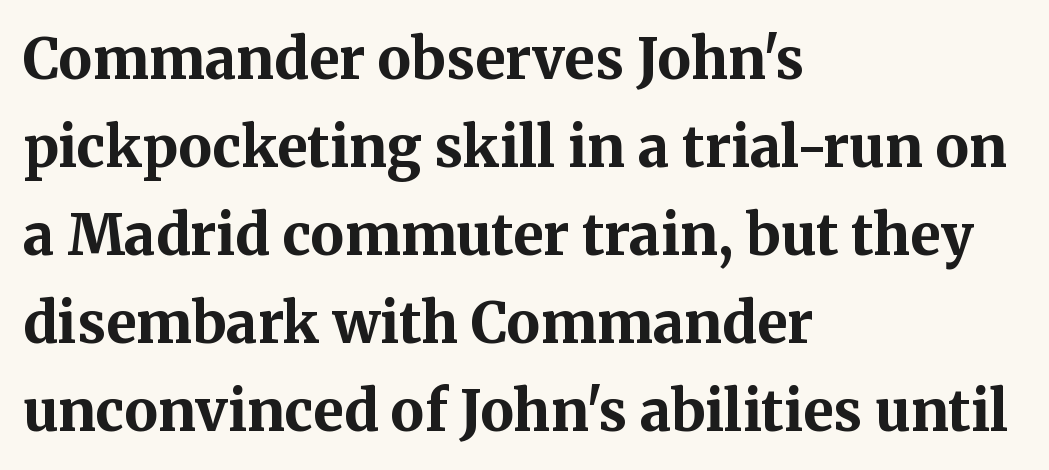
Q: Is the text bold? A: Yes.
Q: Is the text italic (slanted)? A: No, it is upright.
Q: Is the typeface a serif or a sans-serif typeface? A: Serif.
Q: Is the text underlined? A: No.
Q: How is the paragraph aligned? A: Left-aligned.
Q: Is the spacing between letters normal or unusually wide? A: Normal.
Q: Is the spacing between lines tight, normal or loose? A: Normal.
Q: Width (condensed, normal, or wide)? A: Normal.
Q: Stroke contrast? A: Medium.
Q: x-height? A: Medium.
Q: Monospaced? A: No.
